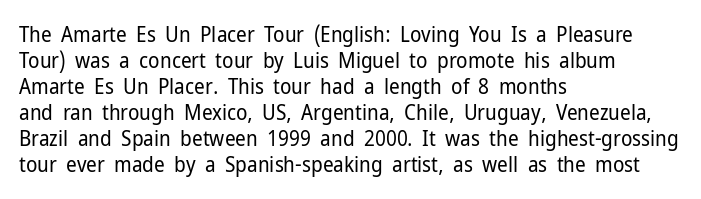
The typography opts for an upright posture over an oblique one. Unmarked baselines from the first word to the last. Students, note that the glyphs here touch the page at normal intervals. Which margin do the lines hug? The left one — the right edge is uneven. The typesetting does not lean heavy: it is not bold.
